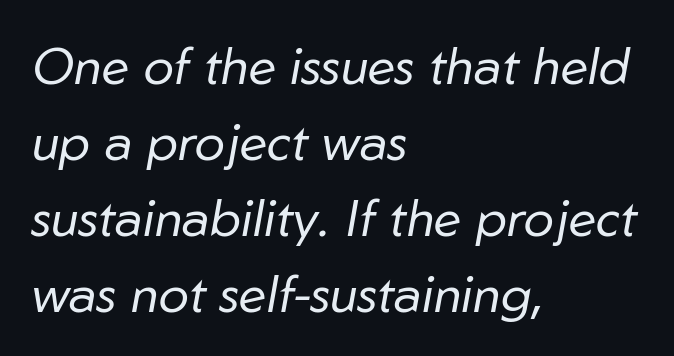
Do the characters align in a grid? No, the font is proportional. Does the lettering tilt? It does — this is italic. Notice how the passage keeps a crisp vertical edge on the left only. Here the glyphs are tracked normally, forming tight word shapes. Stems and bowls with no extra thickness — not bold. The specimen omits any rule beneath the text block's lines.
